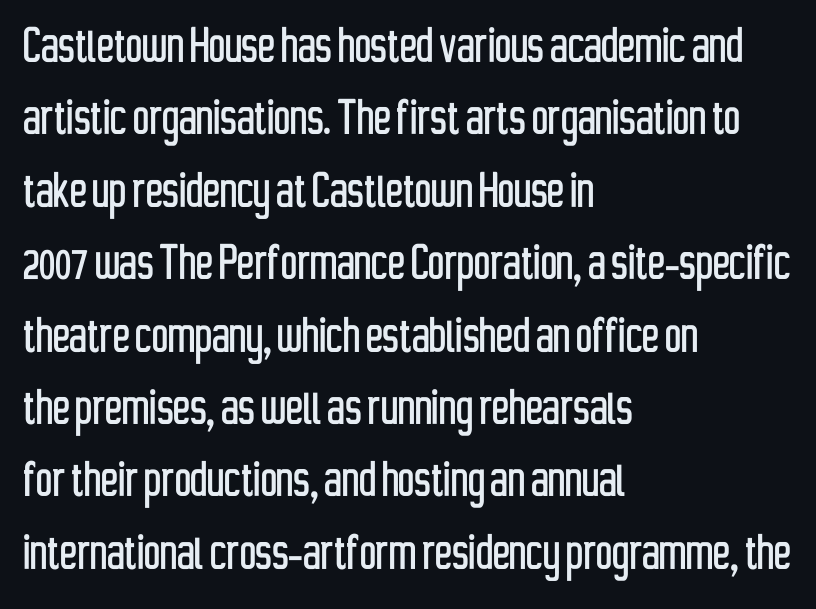
The axis of the letterforms is exactly vertical. These lines are rendered in a variable-pitch font. Unlike a traditional serif, this face leaves its strokes unadorned. Each word holds together tightly as a unit, with standard inter-letter gaps. Rule under the text: the space is simply empty.
